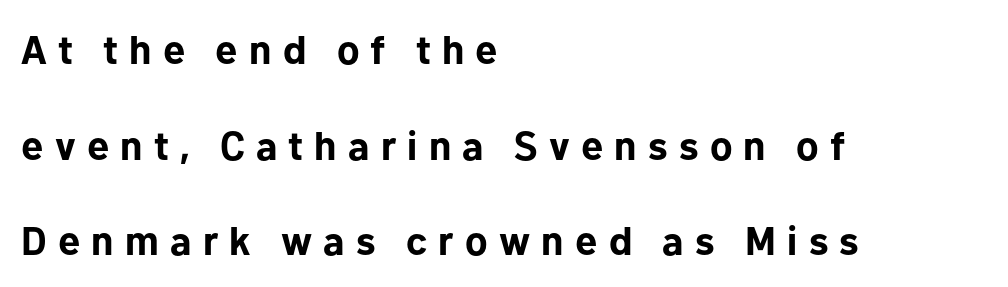
Q: Is the text bold? A: Yes.
Q: Is the text italic (slanted)? A: No, it is upright.
Q: Is the typeface a serif or a sans-serif typeface? A: Sans-serif.
Q: Is the text underlined? A: No.
Q: How is the paragraph aligned? A: Left-aligned.
Q: Is the spacing between letters normal or unusually wide? A: Unusually wide.
Q: Is the spacing between lines tight, normal or loose? A: Loose.
Q: Width (condensed, normal, or wide)? A: Normal.
Q: Stroke contrast? A: Low.
Q: x-height? A: Medium.
Q: Monospaced? A: No.
